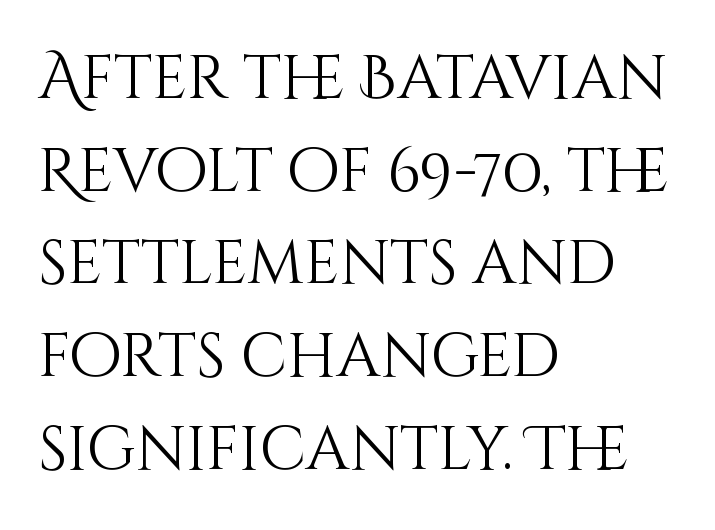
{"italic": "no", "bold": "no", "weight": "light", "width": "normal", "stroke_contrast": "medium", "x_height": "large", "monospaced": "no", "underline": "no", "align": "left", "line_spacing": "normal", "line_spacing_ratio": 1.52, "letter_spacing": "normal", "letter_spacing_em": 0.0, "glyph_px": 61}
